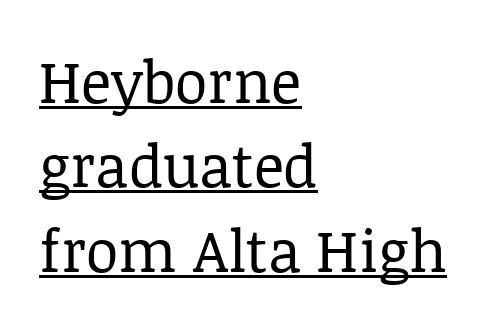
{"serif": "yes", "italic": "no", "bold": "no", "weight": "regular", "width": "normal", "stroke_contrast": "low", "x_height": "large", "monospaced": "no", "underline": "yes", "align": "left", "line_spacing": "normal", "line_spacing_ratio": 1.43, "letter_spacing": "normal", "letter_spacing_em": 0.0, "glyph_px": 59}
